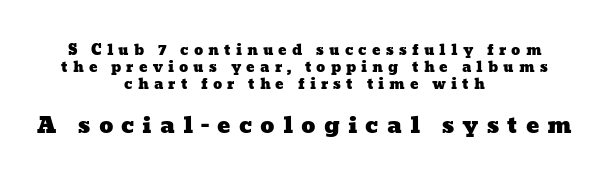
{"underline": "no", "align": "center", "line_spacing_ratio": 1.22, "letter_spacing": "wide", "letter_spacing_em": 0.36, "larger_block": "second", "size_ratio": 1.57, "glyph_px": 22}
